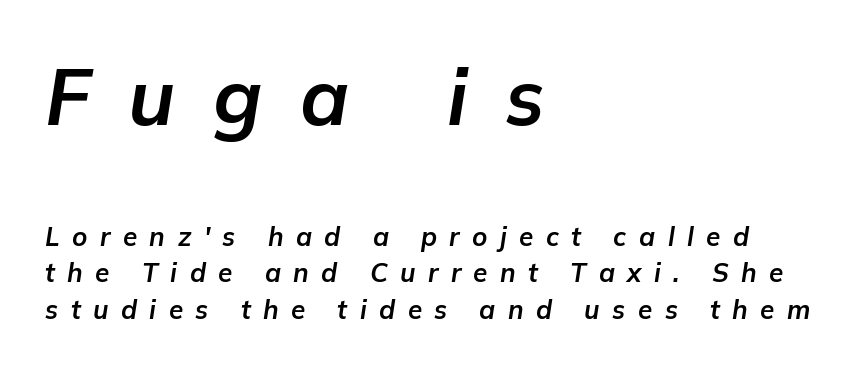
Q: Is the text bold? A: Yes.
Q: Is the text italic (slanted)? A: Yes, it leans right by about 9 degrees.
Q: Is the text underlined? A: No.
Q: How is the paragraph aligned? A: Left-aligned.
Q: Is the spacing between letters normal or unusually wide? A: Unusually wide.
Q: Is the spacing between lines tight, normal or loose? A: Normal.
Q: Which block of text is set in a larger size, the first (top) or the second (bottom)? A: The first (top) one.
Q: Width (condensed, normal, or wide)? A: Normal.
Q: Stroke contrast? A: Low.
Q: x-height? A: Medium.
Q: Monospaced? A: No.
